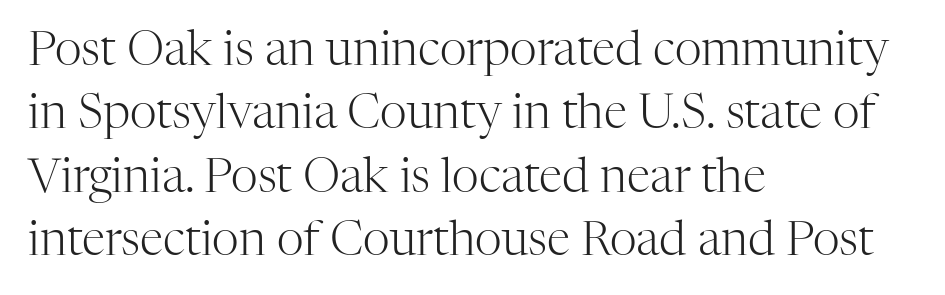
The passage shown has conventional tracking throughout. Ordinary non-slanted type is in use. Caption: multi-line text, flush left, ragged right. The glyphs are unaccompanied by any horizontal stroke below them. The passage shown is typeset with a serif family.
